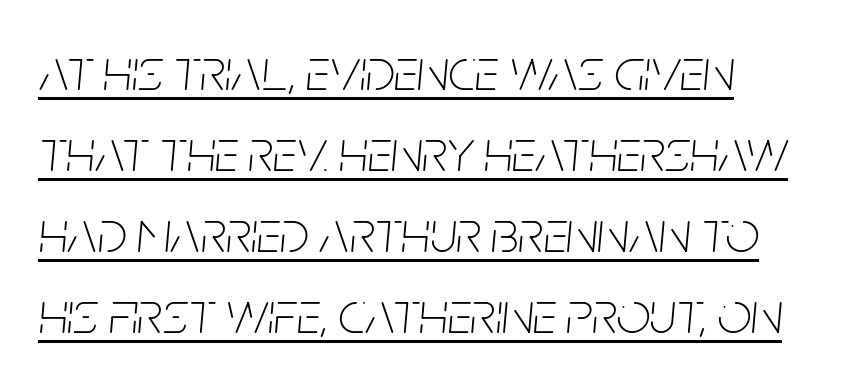
{"italic": "yes", "lean": "right", "slant_degrees": 5, "bold": "no", "weight": "thin", "width": "condensed", "stroke_contrast": "low", "x_height": "large", "monospaced": "no", "underline": "yes", "line_spacing": "normal", "line_spacing_ratio": 1.35, "letter_spacing": "normal", "letter_spacing_em": 0.0, "glyph_px": 60}
